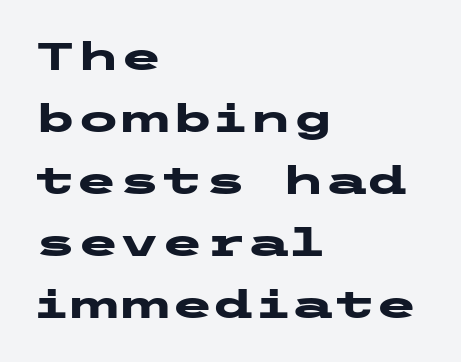
{"serif": "no", "italic": "no", "bold": "yes", "weight": "heavy", "width": "wide", "stroke_contrast": "low", "x_height": "medium", "underline": "no", "align": "left", "line_spacing": "normal", "line_spacing_ratio": 1.59, "letter_spacing": "normal", "letter_spacing_em": 0.0, "glyph_px": 39}
